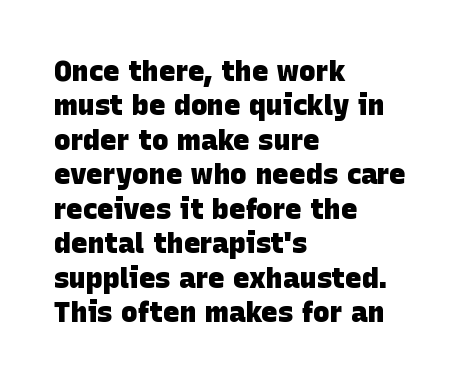
{"serif": "no", "bold": "yes", "weight": "heavy", "width": "normal", "stroke_contrast": "low", "x_height": "large", "monospaced": "no", "underline": "no", "align": "left", "line_spacing_ratio": 1.23, "letter_spacing": "normal", "letter_spacing_em": 0.0, "glyph_px": 28}
